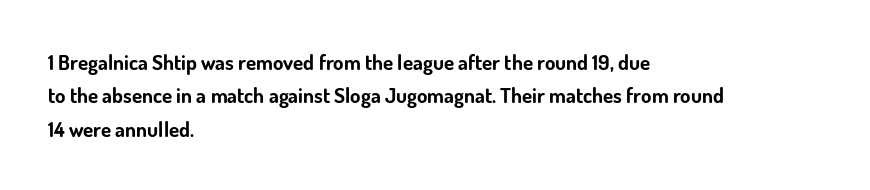
The lines sit at an ordinary, default distance from one another. Bare-footed words on every line. The rendering uses a bold face; every stroke is thick and dark. Posture: upright roman.
